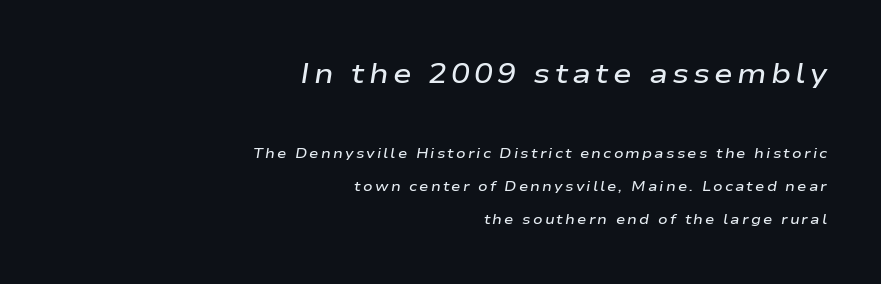
Layout note: lines flush right. Airy leading. Size contrast runs from large at the top to small at the bottom. The passage shown is typed in a proportional face where columns would drift. The rendering applies a slant to the glyphs. Honestly, there is no underline to notice here at all.
